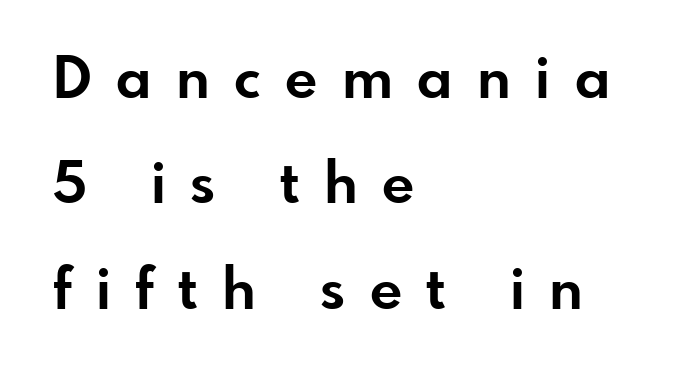
{"serif": "no", "italic": "no", "bold": "yes", "weight": "bold", "width": "normal", "stroke_contrast": "low", "x_height": "small", "monospaced": "no", "underline": "no", "align": "left", "line_spacing_ratio": 1.85, "letter_spacing": "wide", "letter_spacing_em": 0.43, "glyph_px": 57}
